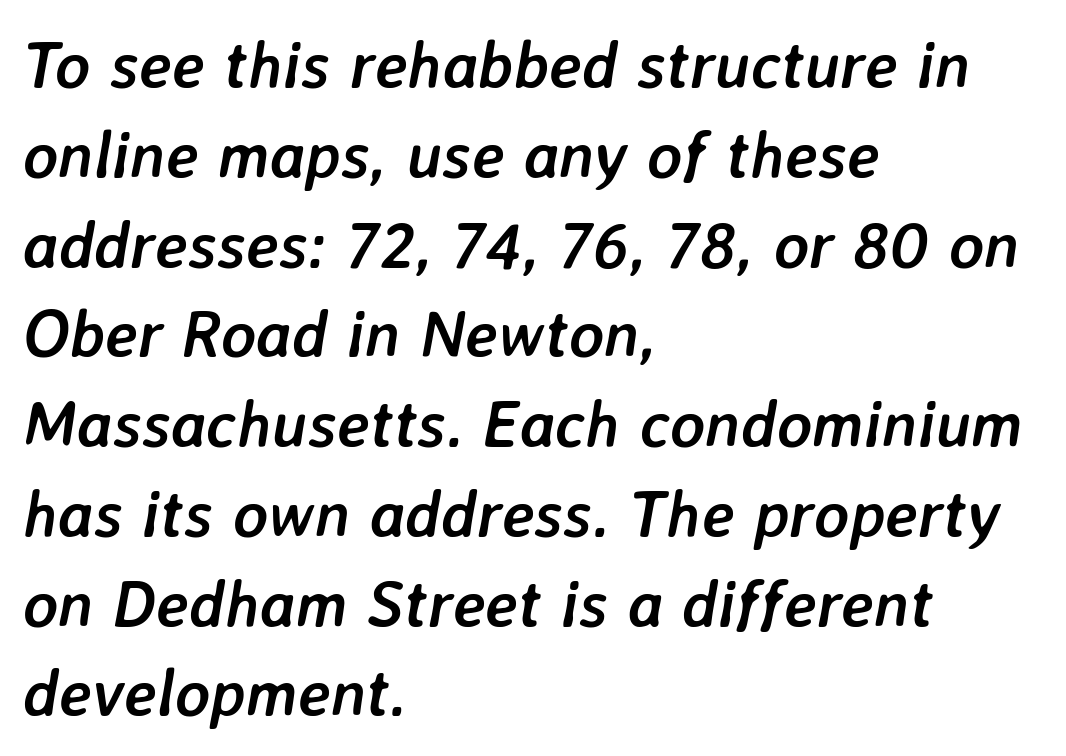
The image shows 66 px semibold type, italic (leaning right); set left-aligned, normal line spacing (1.36x), normal letter spacing, not underlined; low stroke contrast and a medium x-height.
